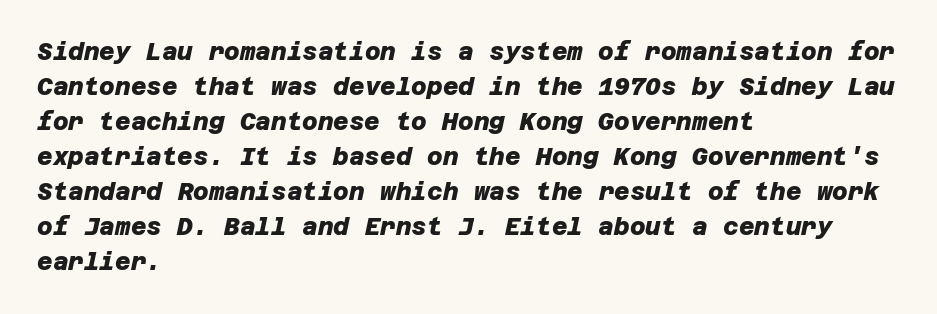
The rendering keeps characters at their native spacing. One-word summary of the alignment: left. Underlining? Definitely not there. Successive baselines arrive at the customary interval. Set as a true bold cut, around the 700 mark.
